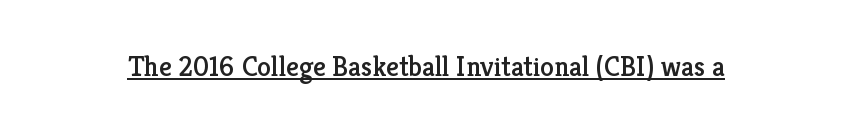
{"serif": "yes", "italic": "no", "width": "normal", "stroke_contrast": "low", "x_height": "medium", "monospaced": "no", "underline": "yes", "letter_spacing": "normal", "letter_spacing_em": 0.0, "glyph_px": 28}
